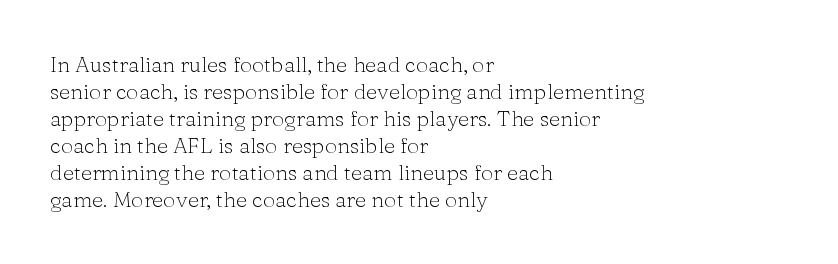
{"italic": "no", "bold": "no", "underline": "no", "align": "left", "line_spacing_ratio": 1.23, "letter_spacing": "normal", "letter_spacing_em": 0.0, "glyph_px": 22}
